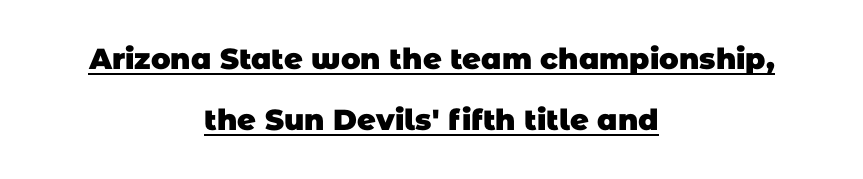
{"serif": "no", "bold": "yes", "weight": "heavy", "width": "normal", "stroke_contrast": "low", "x_height": "large", "monospaced": "no", "underline": "yes", "align": "center", "line_spacing": "loose", "line_spacing_ratio": 2.11, "letter_spacing": "normal", "letter_spacing_em": 0.0, "glyph_px": 29}
